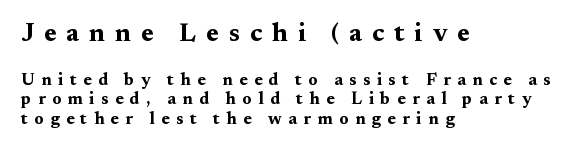
Q: Is the text bold? A: Yes.
Q: Is the text italic (slanted)? A: No, it is upright.
Q: Is the text underlined? A: No.
Q: How is the paragraph aligned? A: Left-aligned.
Q: Is the spacing between letters normal or unusually wide? A: Unusually wide.
Q: Is the spacing between lines tight, normal or loose? A: Tight.
Q: Which block of text is set in a larger size, the first (top) or the second (bottom)? A: The first (top) one.
